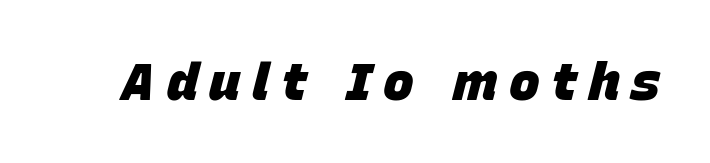
The image shows 52 px heavy type, italic (leaning right); set unusually wide letter spacing (+0.22 em), not underlined; low stroke contrast and a large x-height.
